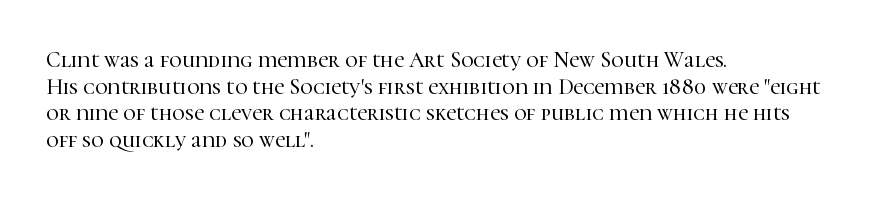
{"italic": "no", "underline": "no", "align": "left", "line_spacing_ratio": 1.21, "letter_spacing": "normal", "letter_spacing_em": 0.0, "glyph_px": 22}
